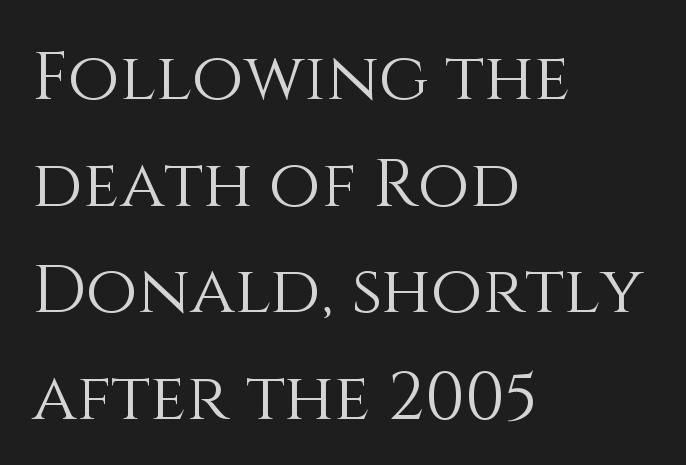
The image shows 67 px light type, upright; set left-aligned, normal line spacing (1.59x), normal letter spacing, not underlined; medium stroke contrast and a large x-height.
